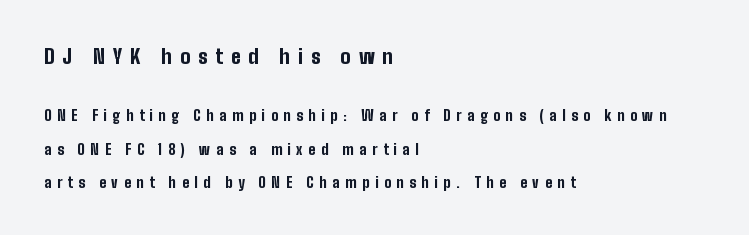
In terms of leading, this rendering errs on the spacious side. The paragraph has a hard left edge and a soft right edge. Spacing between characters has been opened up far beyond the box default. Bigger letters appear in the top chunk; the bottom chunk is reduced. Is there any slant? The stems are plumb. Letters rest on an invisible, unmarked baseline.
